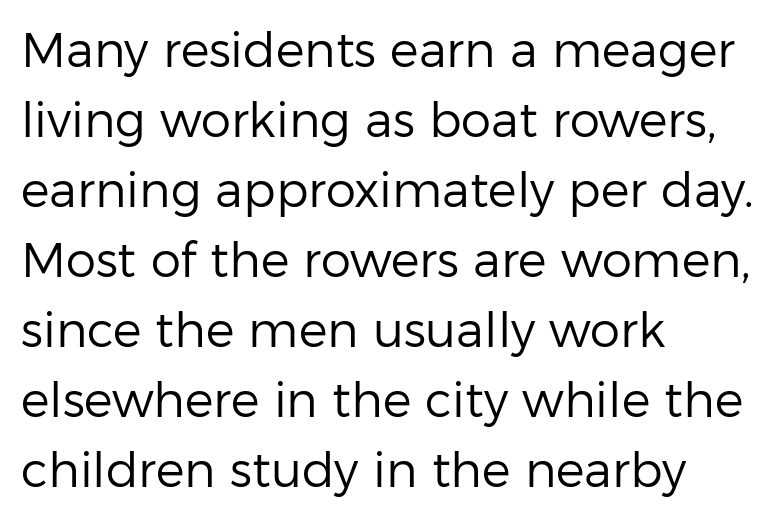
The image shows 48 px regular-weight sans-serif type, upright; set left-aligned, normal line spacing (1.46x), normal letter spacing, not underlined; low stroke contrast and a medium x-height.
